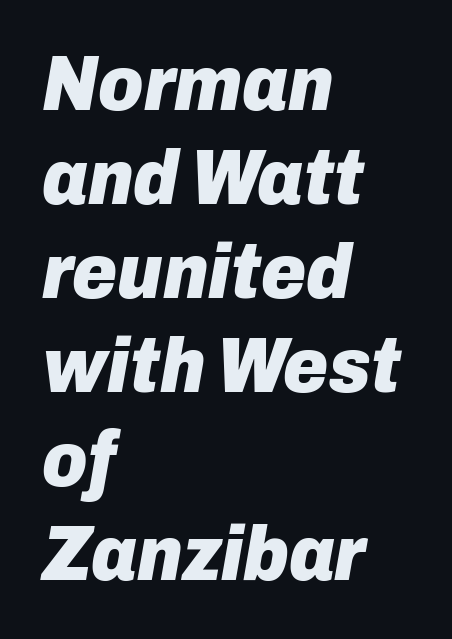
Q: Is the text bold? A: Yes.
Q: Is the text italic (slanted)? A: Yes, it leans right by about 10 degrees.
Q: Is the text underlined? A: No.
Q: How is the paragraph aligned? A: Left-aligned.
Q: Is the spacing between letters normal or unusually wide? A: Normal.
Q: Width (condensed, normal, or wide)? A: Normal.
Q: Stroke contrast? A: Low.
Q: x-height? A: Medium.
Q: Monospaced? A: No.
